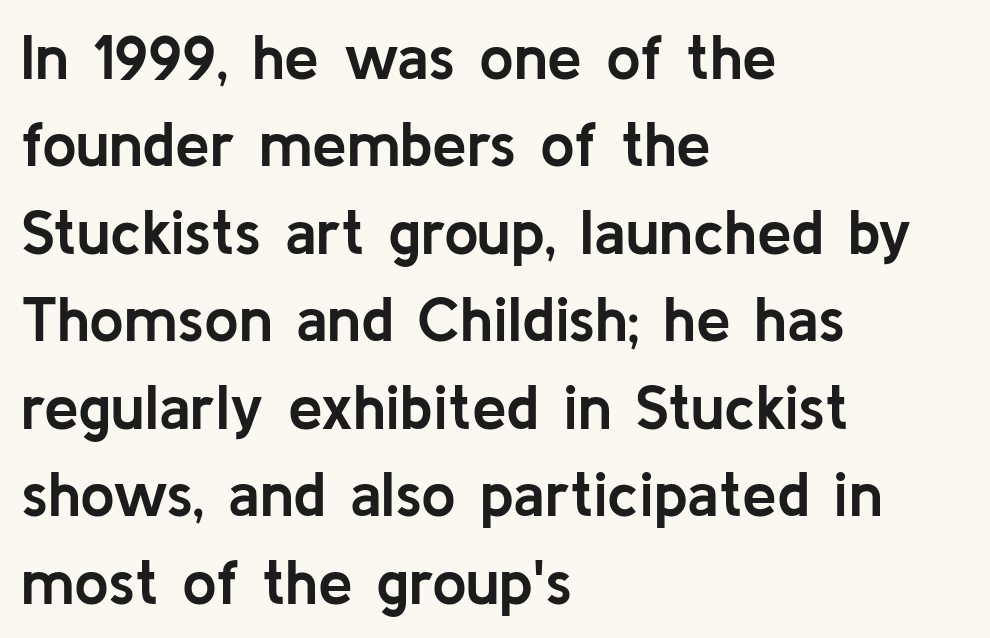
Q: Is the text bold? A: Yes.
Q: Is the text italic (slanted)? A: No, it is upright.
Q: Is the typeface a serif or a sans-serif typeface? A: Sans-serif.
Q: Is the text underlined? A: No.
Q: How is the paragraph aligned? A: Left-aligned.
Q: Is the spacing between letters normal or unusually wide? A: Normal.
Q: Is the spacing between lines tight, normal or loose? A: Normal.
Q: Width (condensed, normal, or wide)? A: Normal.
Q: Stroke contrast? A: Low.
Q: x-height? A: Medium.
Q: Monospaced? A: No.
